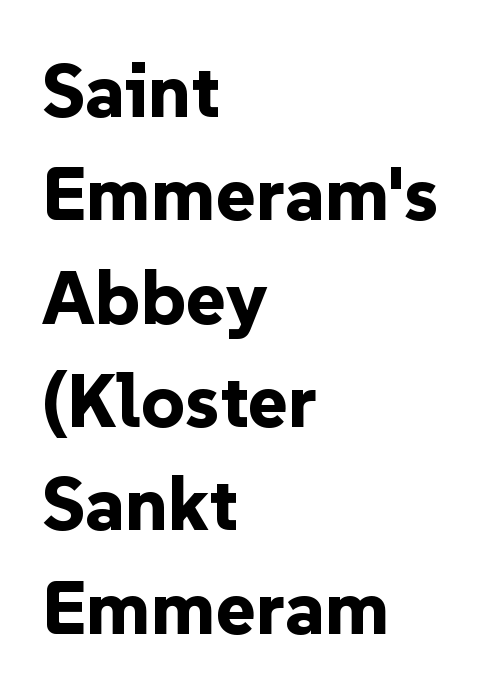
All the whitespace from short lines collects on the right. I'd describe the lettering as bold — thick and assertive. Do the characters align in a grid? No, the font is proportional. Ordinary non-slanted type is in use. Serifs: no, the terminals of the letterforms are clean. Students, observe: this is what conventionally led text looks like.
